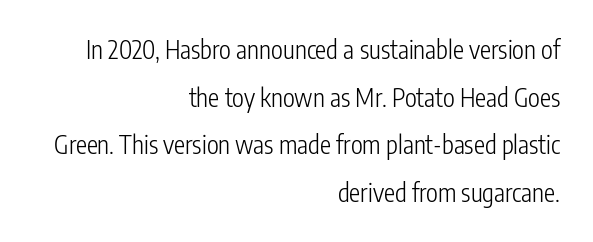
Q: Is the text bold? A: No.
Q: Is the text italic (slanted)? A: No, it is upright.
Q: Is the text underlined? A: No.
Q: How is the paragraph aligned? A: Right-aligned.
Q: Is the spacing between letters normal or unusually wide? A: Normal.
Q: Is the spacing between lines tight, normal or loose? A: Loose.
